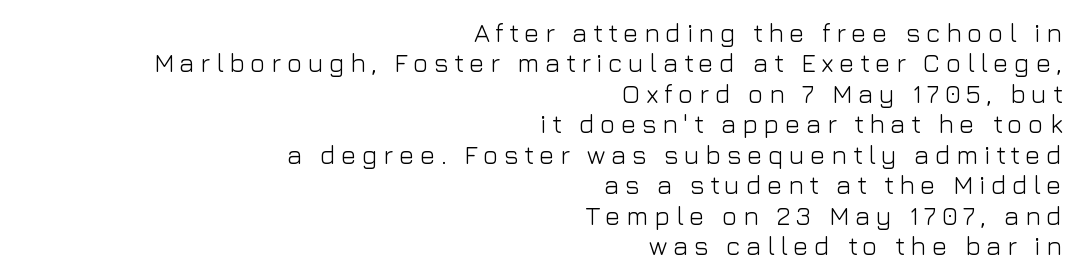
The image shows 26 px text type, upright; set right-aligned, line spacing 1.17x, unusually wide letter spacing (+0.21 em), not underlined.
